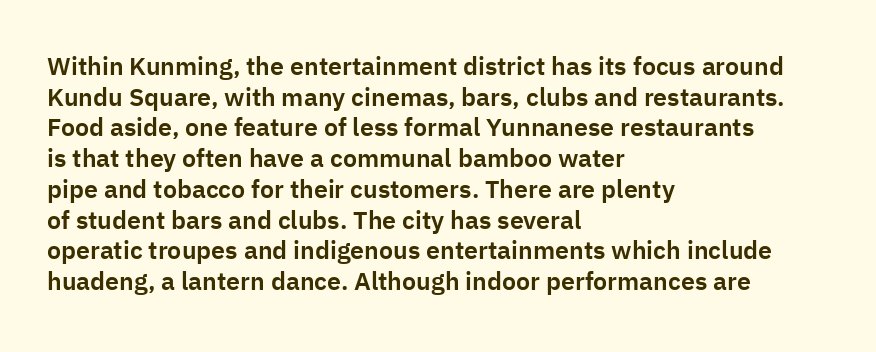
The image shows 25 px text type, upright; set left-aligned, line spacing 1.23x, normal letter spacing, not underlined.
